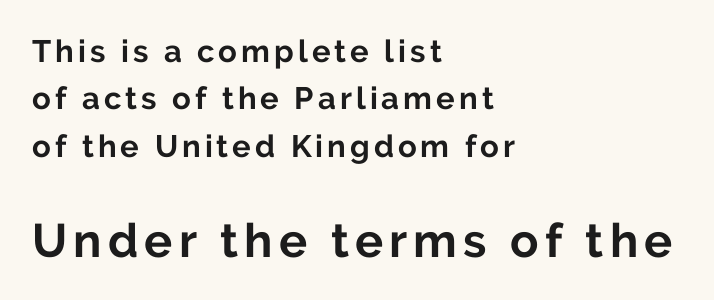
The image shows 47 px bold sans-serif type, upright; set left-aligned, normal line spacing (1.53x), not underlined; the second (bottom) block is 1.52x larger; low stroke contrast and a medium x-height.
